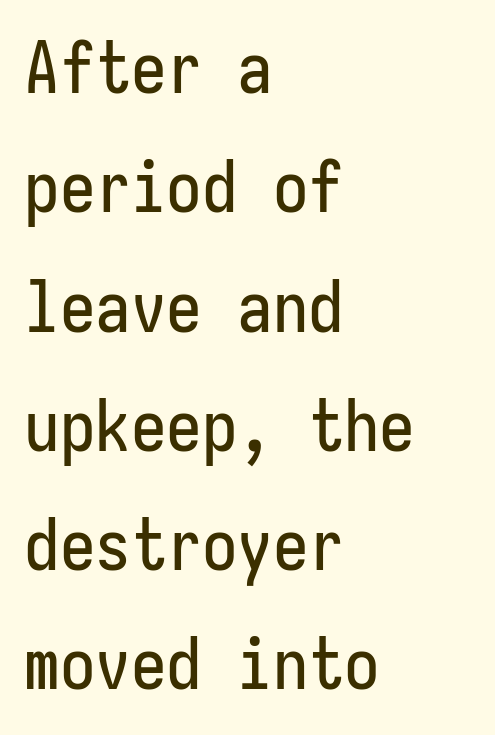
Q: Is the text italic (slanted)? A: No, it is upright.
Q: Is the typeface a serif or a sans-serif typeface? A: Sans-serif.
Q: Is the text underlined? A: No.
Q: How is the paragraph aligned? A: Left-aligned.
Q: Is the spacing between letters normal or unusually wide? A: Normal.
Q: Is the spacing between lines tight, normal or loose? A: Normal.
Q: Width (condensed, normal, or wide)? A: Condensed.
Q: Stroke contrast? A: Low.
Q: x-height? A: Medium.
Q: Monospaced? A: Yes.
